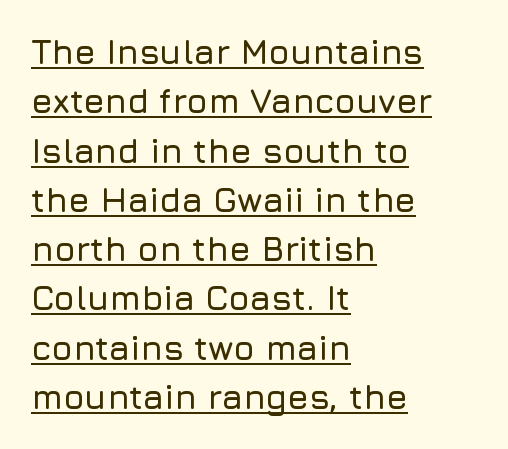
The image shows 34 px sans-serif type, upright; set left-aligned, normal line spacing (1.45x), normal letter spacing, underlined; low stroke contrast and a medium x-height.
